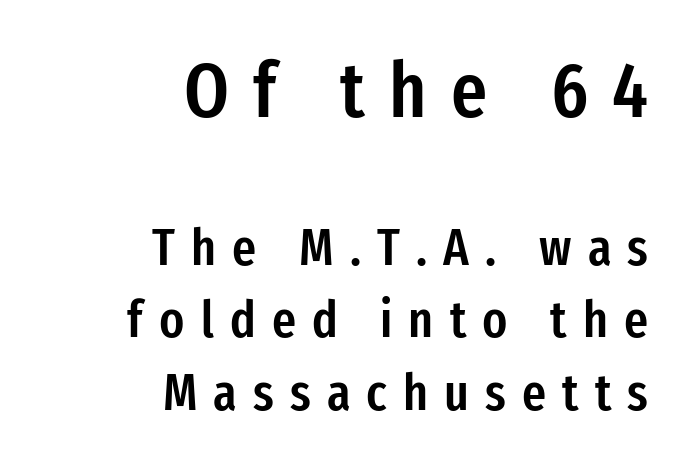
{"serif": "no", "italic": "no", "bold": "semi", "weight": "semibold", "width": "condensed", "stroke_contrast": "low", "x_height": "medium", "monospaced": "no", "underline": "no", "align": "right", "line_spacing": "normal", "line_spacing_ratio": 1.4, "letter_spacing": "wide", "letter_spacing_em": 0.31, "larger_block": "first", "size_ratio": 1.5, "glyph_px": 78}
